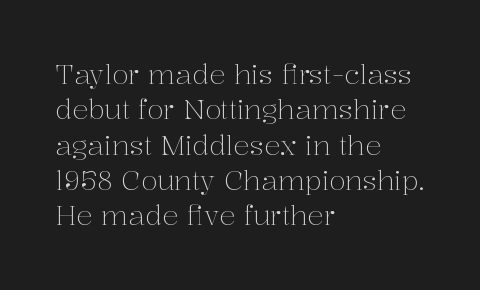
The image shows 27 px text type, upright; set left-aligned, normal line spacing (1.31x), normal letter spacing, not underlined.
